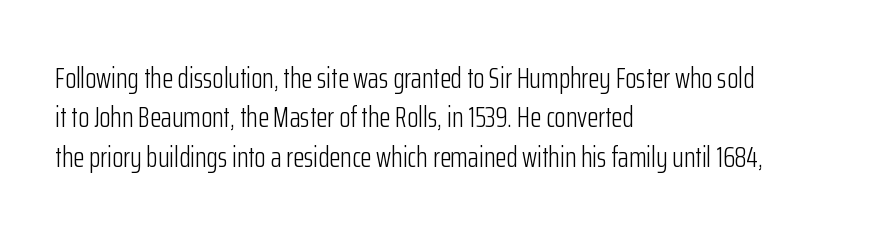
{"serif": "no", "italic": "no", "bold": "no", "weight": "light", "width": "condensed", "stroke_contrast": "low", "x_height": "medium", "monospaced": "no", "underline": "no", "align": "left", "line_spacing": "normal", "line_spacing_ratio": 1.36, "letter_spacing": "normal", "letter_spacing_em": 0.0, "glyph_px": 29}
